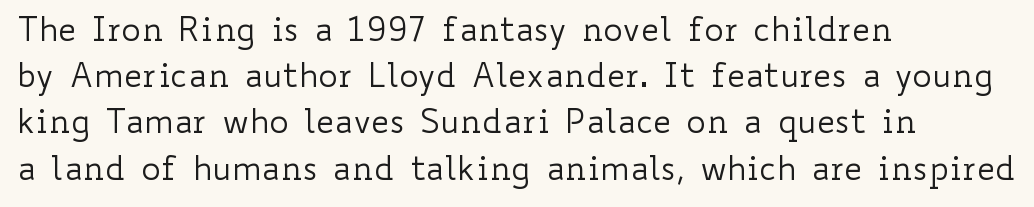
The image shows 33 px regular-weight, wide type, upright; set left-aligned, normal line spacing (1.4x), normal letter spacing, not underlined; low stroke contrast and a small x-height.
